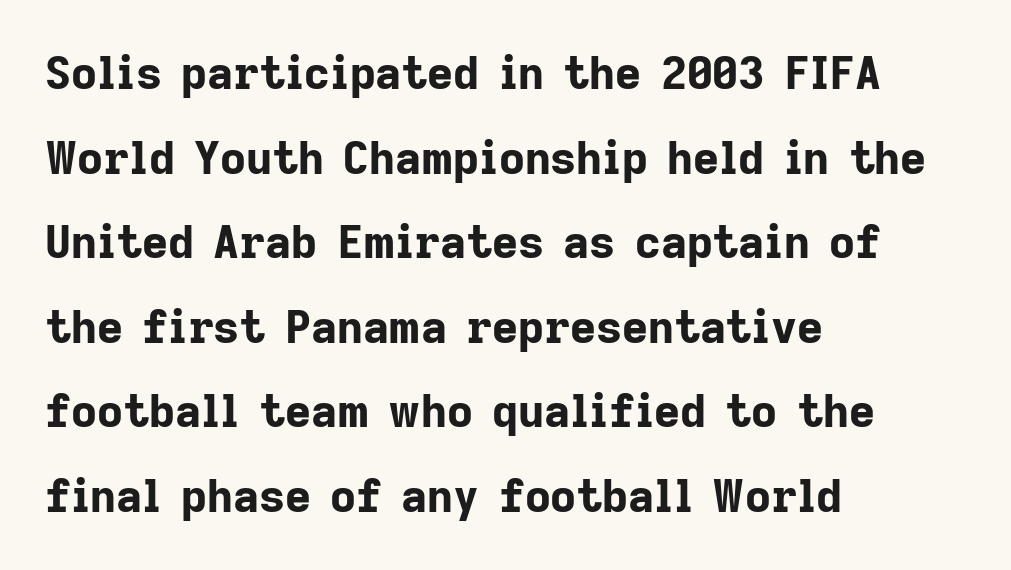
Does the lettering tilt? It doesn't — this is upright. Short and long lines alike share a common starting point at left. Decoration check: the copy has no underline. Observe the ordinary spacing: letters are neighbours, not strangers.
